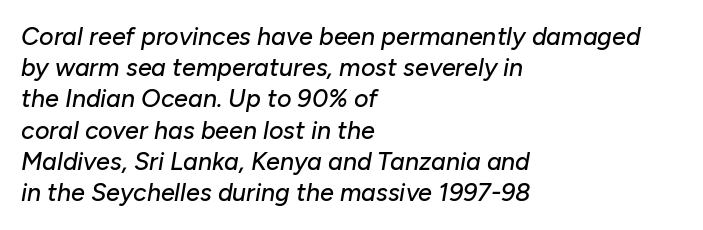
The passage shown is not underscored anywhere. Regular leading. One-word summary of the alignment: left. These lines were composed using italics.
